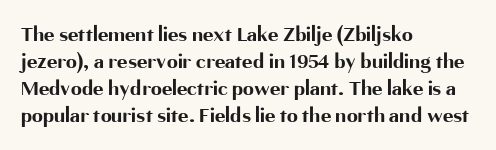
{"italic": "no", "bold": "yes", "underline": "no", "align": "left", "line_spacing_ratio": 1.23, "letter_spacing": "normal", "letter_spacing_em": 0.0, "glyph_px": 22}
